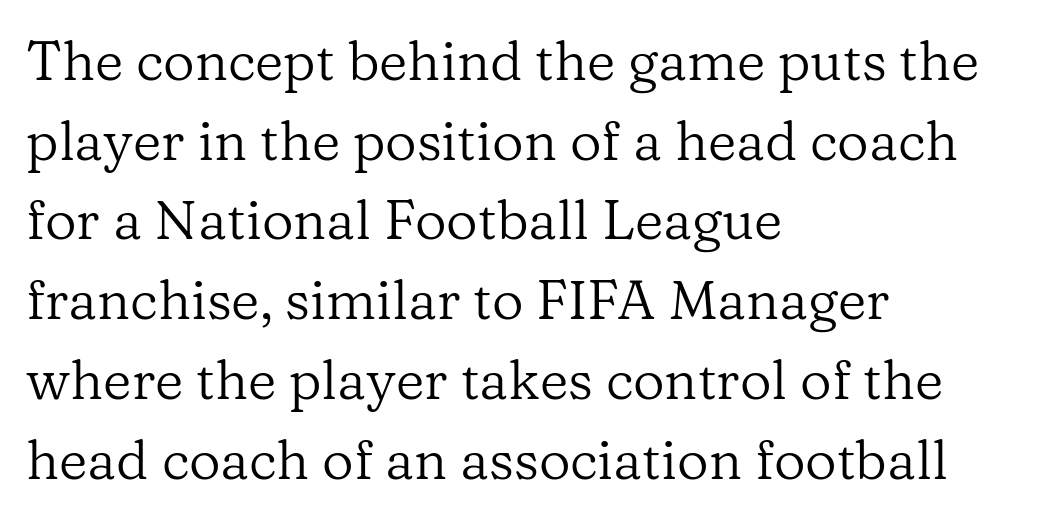
Q: Is the text bold? A: No.
Q: Is the text italic (slanted)? A: No, it is upright.
Q: Is the typeface a serif or a sans-serif typeface? A: Serif.
Q: Is the text underlined? A: No.
Q: How is the paragraph aligned? A: Left-aligned.
Q: Is the spacing between letters normal or unusually wide? A: Normal.
Q: Is the spacing between lines tight, normal or loose? A: Normal.
Q: Width (condensed, normal, or wide)? A: Normal.
Q: Stroke contrast? A: Low.
Q: x-height? A: Medium.
Q: Monospaced? A: No.
